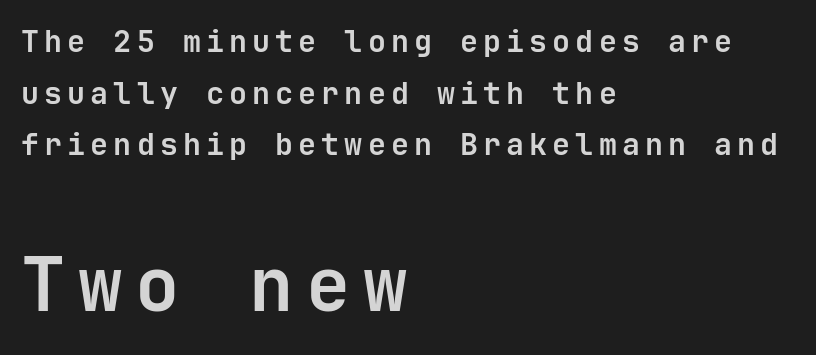
Q: Is the text bold? A: Yes.
Q: Is the text italic (slanted)? A: No, it is upright.
Q: Is the typeface a serif or a sans-serif typeface? A: Sans-serif.
Q: Is the text underlined? A: No.
Q: How is the paragraph aligned? A: Left-aligned.
Q: Which block of text is set in a larger size, the first (top) or the second (bottom)? A: The second (bottom) one.
Q: Width (condensed, normal, or wide)? A: Normal.
Q: Stroke contrast? A: Low.
Q: x-height? A: Medium.
Q: Monospaced? A: Yes.
